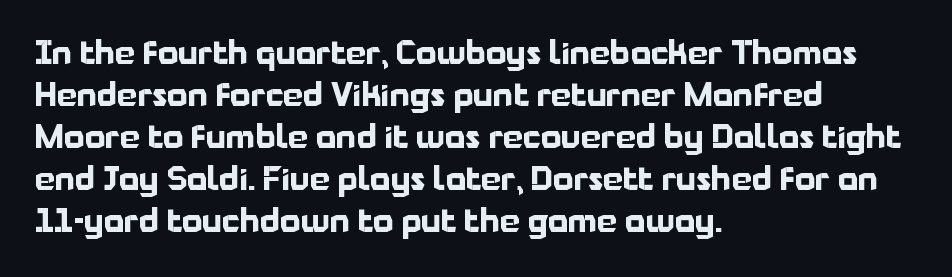
{"serif": "no", "italic": "no", "bold": "yes", "weight": "bold", "width": "normal", "stroke_contrast": "low", "x_height": "medium", "monospaced": "no", "underline": "no", "align": "left", "line_spacing": "normal", "line_spacing_ratio": 1.31, "letter_spacing": "normal", "letter_spacing_em": 0.0, "glyph_px": 32}
